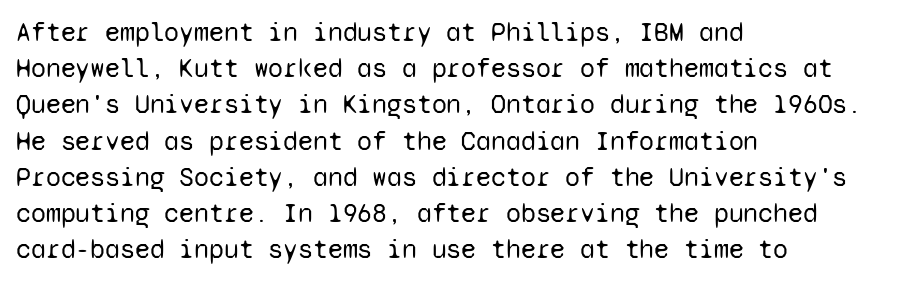
{"italic": "no", "bold": "no", "underline": "no", "align": "left", "line_spacing": "normal", "line_spacing_ratio": 1.34, "letter_spacing": "normal", "letter_spacing_em": 0.0, "glyph_px": 27}
